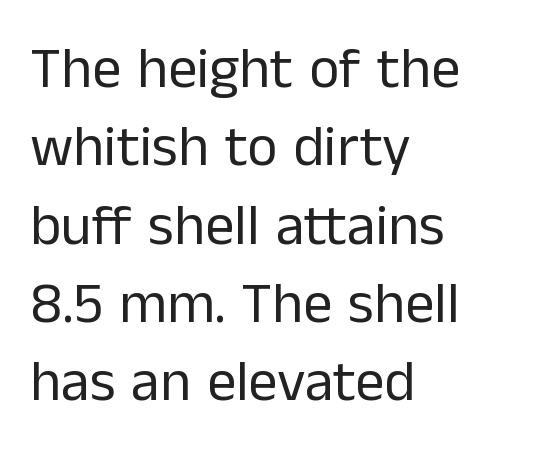
Q: Is the text bold? A: No.
Q: Is the text italic (slanted)? A: No, it is upright.
Q: Is the typeface a serif or a sans-serif typeface? A: Sans-serif.
Q: Is the text underlined? A: No.
Q: How is the paragraph aligned? A: Left-aligned.
Q: Is the spacing between letters normal or unusually wide? A: Normal.
Q: Is the spacing between lines tight, normal or loose? A: Normal.
Q: Width (condensed, normal, or wide)? A: Normal.
Q: Stroke contrast? A: Low.
Q: x-height? A: Medium.
Q: Monospaced? A: No.
